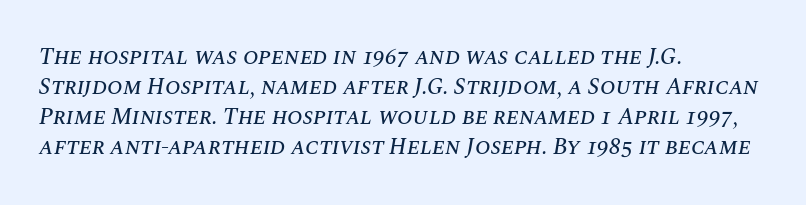
The image shows 23 px text type, italic (leaning right); set left-aligned, normal line spacing (1.31x), normal letter spacing, not underlined.
